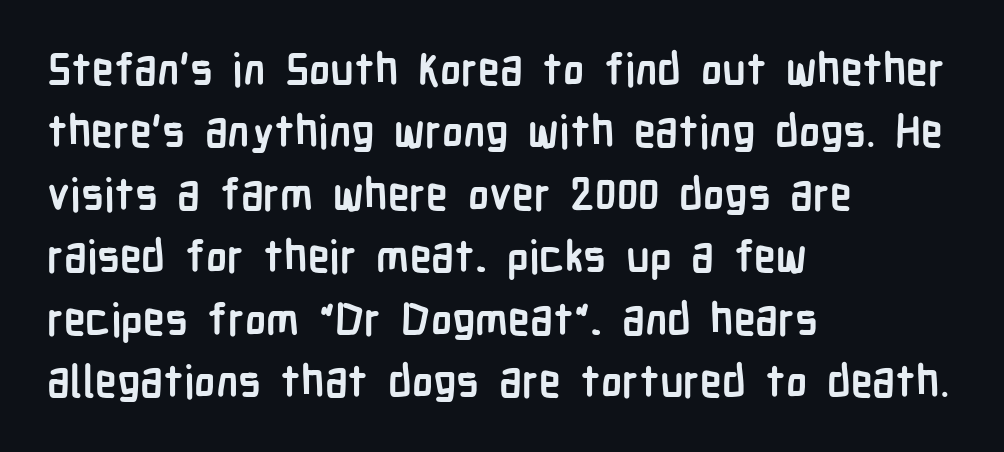
The image shows 44 px semibold, condensed sans-serif type, upright; set left-aligned, normal line spacing (1.42x), normal letter spacing, not underlined; low stroke contrast and a medium x-height.
